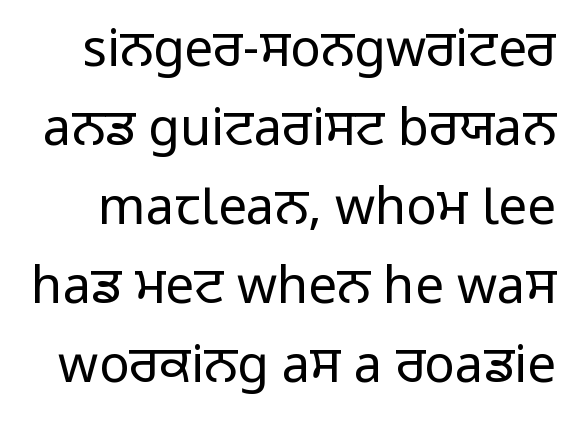
{"serif": "no", "italic": "no", "bold": "no", "weight": "regular", "width": "normal", "stroke_contrast": "low", "x_height": "medium", "monospaced": "no", "underline": "no", "line_spacing": "normal", "line_spacing_ratio": 1.55, "letter_spacing": "normal", "letter_spacing_em": 0.0, "glyph_px": 51}
